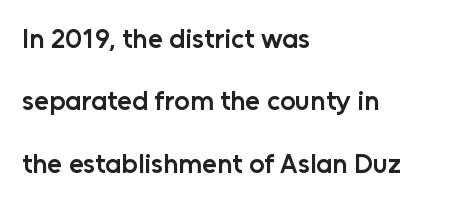
{"italic": "no", "bold": "semi", "underline": "no", "align": "left", "line_spacing": "loose", "line_spacing_ratio": 2.31, "letter_spacing": "normal", "letter_spacing_em": 0.0, "glyph_px": 27}
